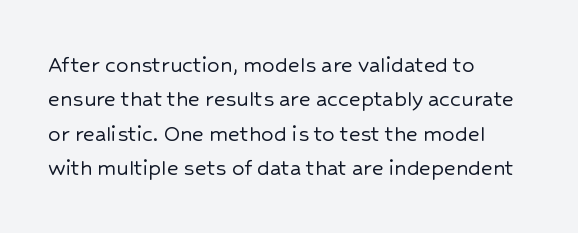
Q: Is the text italic (slanted)? A: No, it is upright.
Q: Is the text underlined? A: No.
Q: How is the paragraph aligned? A: Left-aligned.
Q: Is the spacing between letters normal or unusually wide? A: Normal.
Q: Is the spacing between lines tight, normal or loose? A: Normal.
